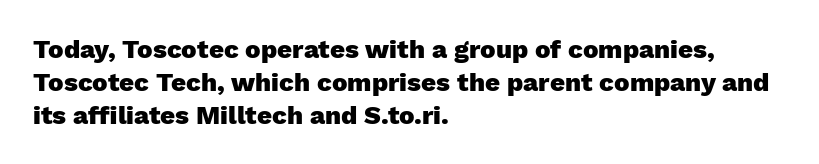
Q: Is the text bold? A: Yes.
Q: Is the text italic (slanted)? A: No, it is upright.
Q: Is the text underlined? A: No.
Q: How is the paragraph aligned? A: Left-aligned.
Q: Is the spacing between letters normal or unusually wide? A: Normal.
Q: Is the spacing between lines tight, normal or loose? A: Normal.
